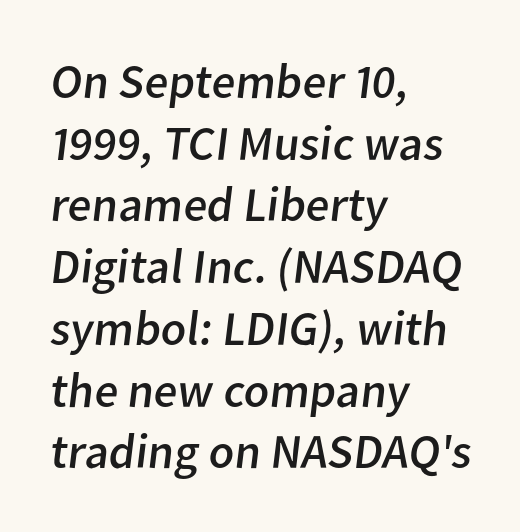
Descender tails drop into unmarked territory. The rendering anchors every line to the left-hand side. Think of a printed novel: that variable character pitch is what you see here. If you measured baseline to baseline, you'd find a middling distance. The face looks like a standard text weight, possibly lighter. This is sans-serif lettering, the kind often seen on screens and signage.
